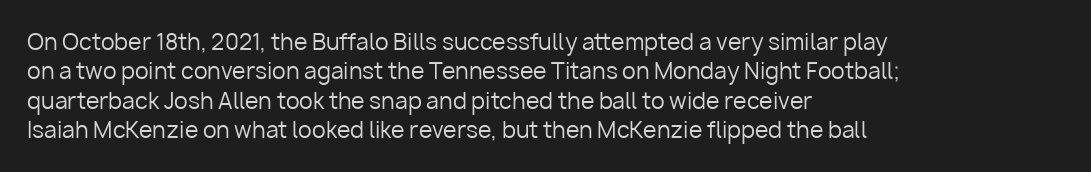
Bare-footed words on every line. Every stem runs plumb, perpendicular to the baseline. The typesetting does not lean heavy: it is not bold. Tracking value appears to be zero — textbook default spacing. The vertical gap from one line to the next is medium.
